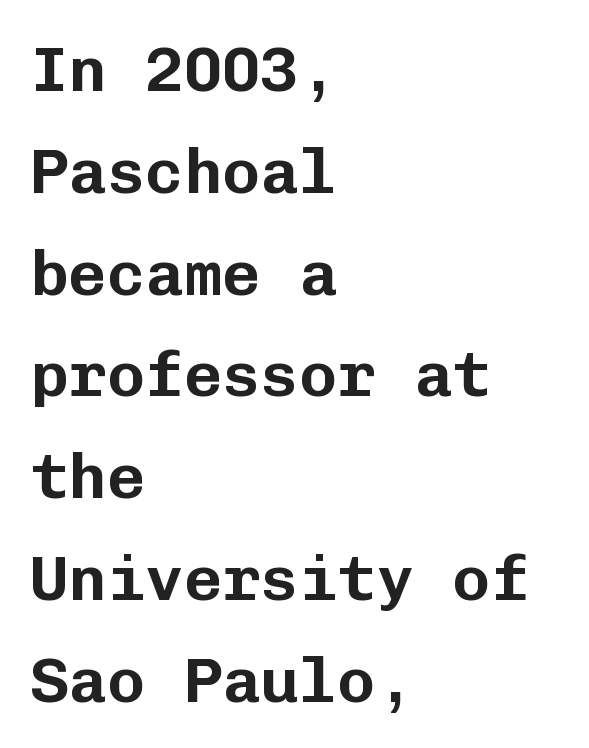
The image shows 64 px sans-serif type, upright, monospaced; set left-aligned, normal line spacing (1.59x), normal letter spacing, not underlined; low stroke contrast and a medium x-height.
